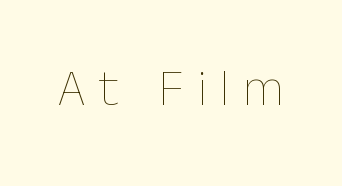
Does extra space separate the letters? Yes, quite a lot of it. Summary of weight: not heavy and not bold. The baseline area is clear. Does the lettering tilt? It doesn't — this is upright.
